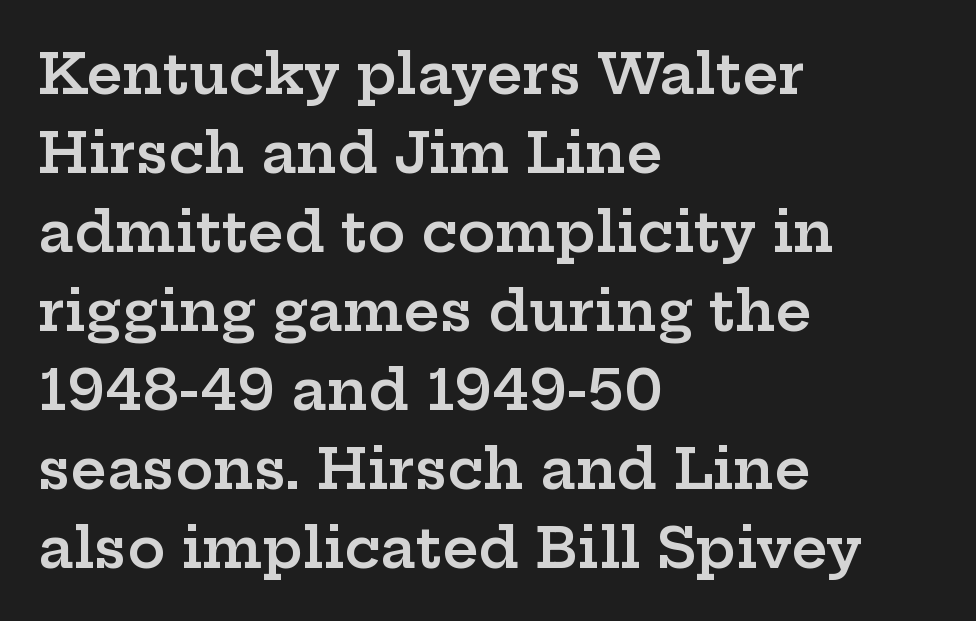
The glyphs in this specimen are seriffed. Vertical spacing — default. You could not count columns in this text — the font is proportionally spaced. Unmarked baselines from the first word to the last. The type sits square on the baseline with zero lean. Each glyph is drawn with semibold strokes, heavier than normal yet not fully bold.
